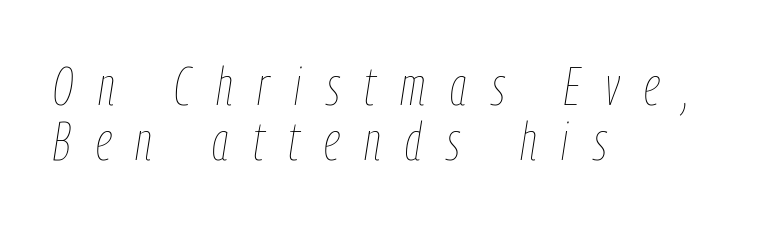
Q: Is the text bold? A: No.
Q: Is the text italic (slanted)? A: Yes, it leans right by about 9 degrees.
Q: Is the text underlined? A: No.
Q: How is the paragraph aligned? A: Left-aligned.
Q: Is the spacing between letters normal or unusually wide? A: Unusually wide.
Q: Is the spacing between lines tight, normal or loose? A: Tight.
Q: Width (condensed, normal, or wide)? A: Condensed.
Q: Stroke contrast? A: Low.
Q: x-height? A: Medium.
Q: Monospaced? A: No.
